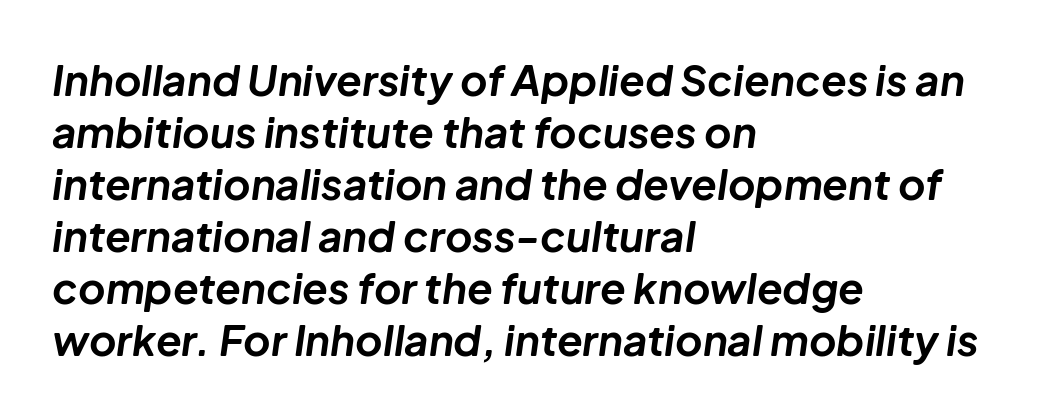
{"italic": "yes", "lean": "right", "slant_degrees": 8, "bold": "yes", "weight": "bold", "width": "normal", "stroke_contrast": "low", "x_height": "medium", "monospaced": "no", "underline": "no", "align": "left", "line_spacing_ratio": 1.24, "letter_spacing": "normal", "letter_spacing_em": 0.0, "glyph_px": 42}
